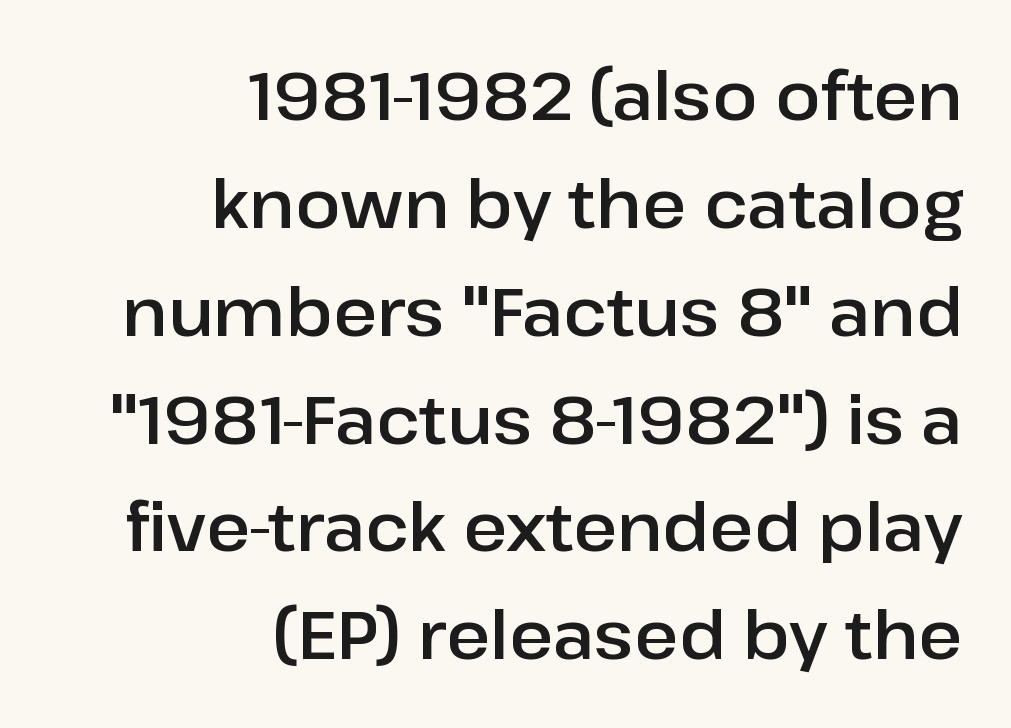
Each letter keeps its own natural width here, so spacing adapts to shape. Typographically, this falls in the sans-serif category. The specimen reads as upright at a glance. This sample uses plain, unmodified letter spacing. Leftover space on each line is placed entirely before the opening word. Reading down the column, the eye jumps a familiar distance to each next line.
